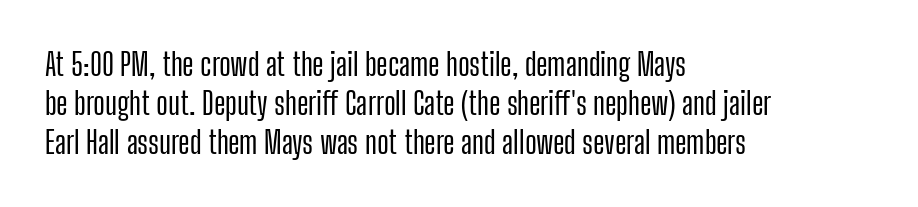
{"serif": "no", "italic": "no", "width": "condensed", "stroke_contrast": "low", "x_height": "medium", "monospaced": "no", "underline": "no", "align": "left", "line_spacing": "normal", "line_spacing_ratio": 1.26, "letter_spacing": "normal", "letter_spacing_em": 0.0, "glyph_px": 31}
